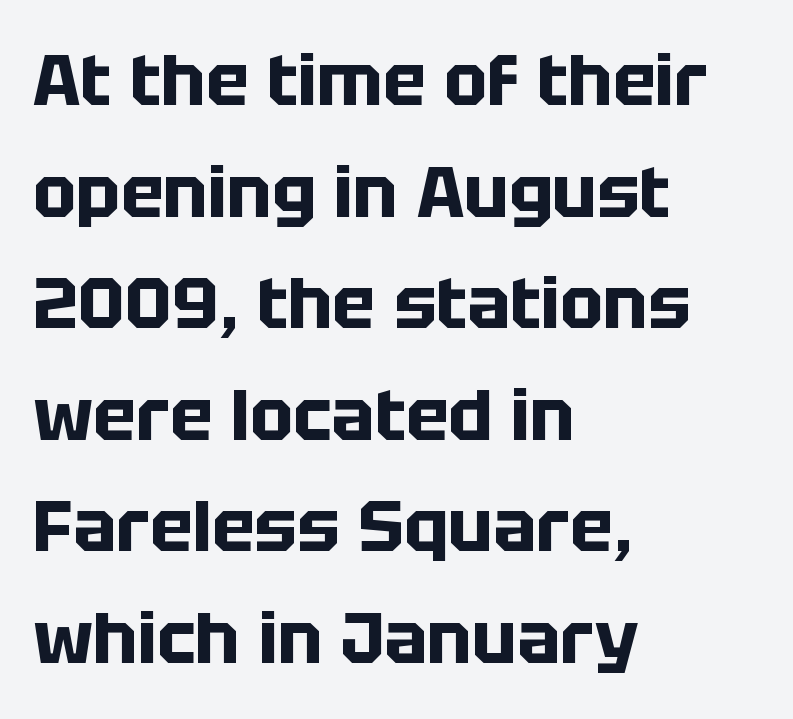
The image shows 72 px bold sans-serif type, upright; set left-aligned, normal line spacing (1.55x), normal letter spacing, not underlined; low stroke contrast and a large x-height.
